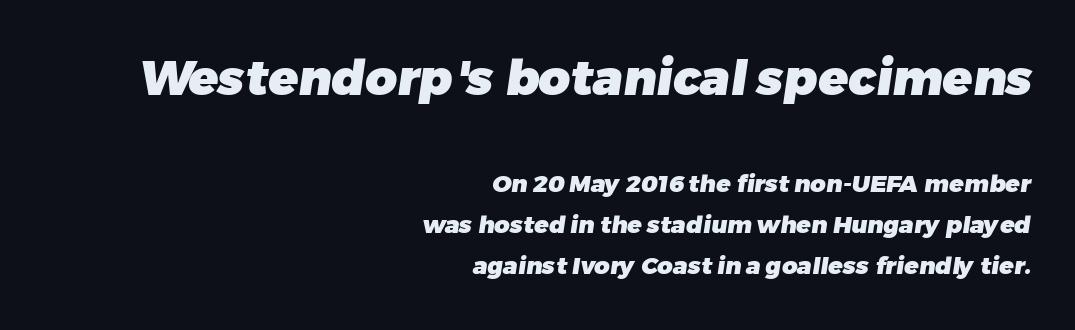
{"serif": "no", "bold": "yes", "weight": "heavy", "width": "normal", "stroke_contrast": "low", "x_height": "medium", "monospaced": "no", "underline": "no", "align": "right", "line_spacing": "normal", "line_spacing_ratio": 1.7, "letter_spacing": "normal", "letter_spacing_em": 0.0, "larger_block": "first", "size_ratio": 2.04, "glyph_px": 49}
